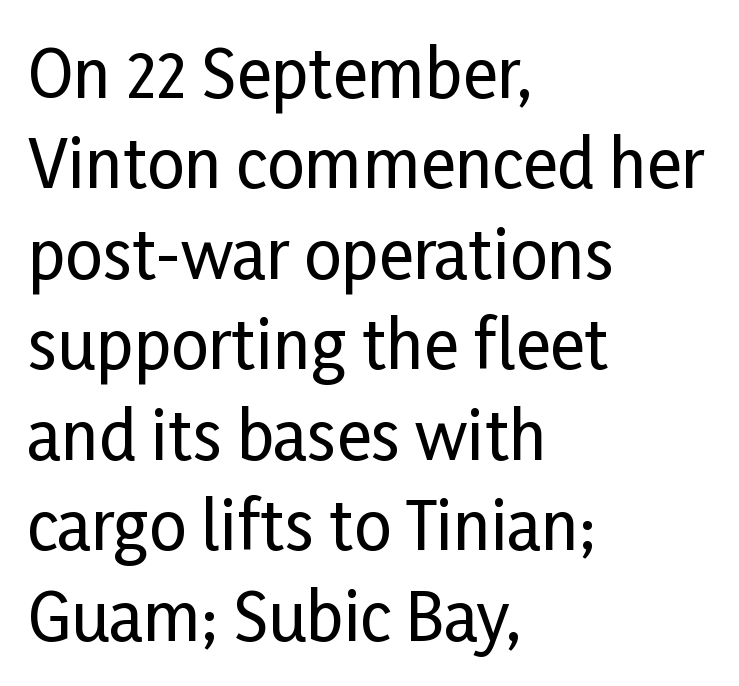
Typeset ragged right — the left edge is the straight one. In terms of posture, this sample is upright. The passage shown is not underscored anywhere. Successive baselines arrive at the customary interval.
